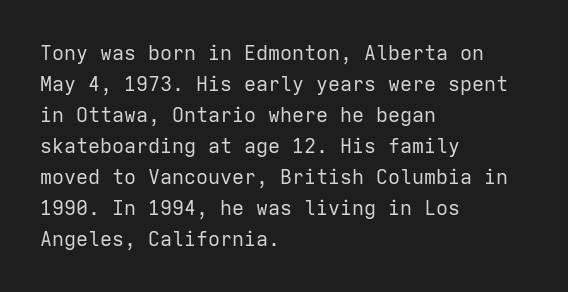
The face looks like a standard text weight, possibly lighter. The type is set solid horizontally, with unmodified tracking. The lettering stays uniformly vertical, giving the passage a roman look. Leading: standard. Casual observation: everything's shoved over to the left.
